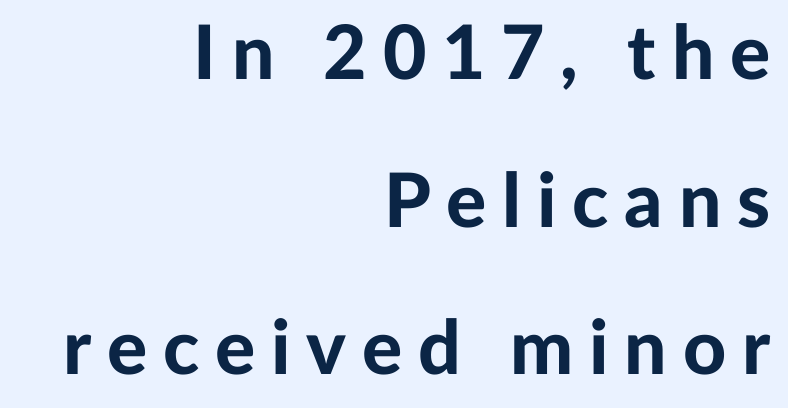
Q: Is the text bold? A: Yes.
Q: Is the text italic (slanted)? A: No, it is upright.
Q: Is the typeface a serif or a sans-serif typeface? A: Sans-serif.
Q: Is the text underlined? A: No.
Q: How is the paragraph aligned? A: Right-aligned.
Q: Is the spacing between letters normal or unusually wide? A: Unusually wide.
Q: Is the spacing between lines tight, normal or loose? A: Loose.
Q: Width (condensed, normal, or wide)? A: Normal.
Q: Stroke contrast? A: Low.
Q: x-height? A: Medium.
Q: Monospaced? A: No.
